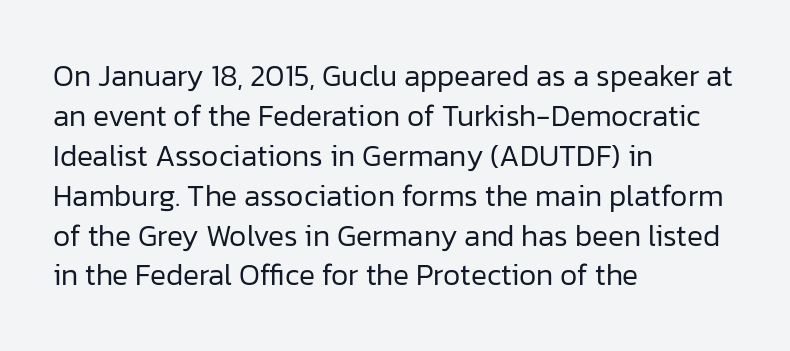
The image shows 30 px regular-weight sans-serif type, upright; set left-aligned, normal line spacing (1.33x), normal letter spacing, not underlined; low stroke contrast and a medium x-height.
